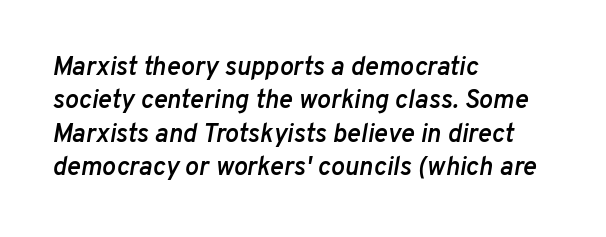
Observe the ordinary spacing: letters are neighbours, not strangers. This rendering features lettering with no underline. Teacher's note: observe the even left margin — that is flush-left alignment. The space between consecutive lines is moderate.
